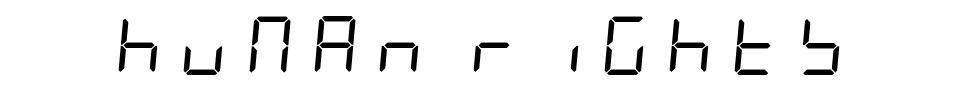
{"italic": "yes", "lean": "right", "slant_degrees": 5, "bold": "no", "weight": "regular", "width": "condensed", "stroke_contrast": "low", "x_height": "large", "underline": "no", "letter_spacing": "wide", "letter_spacing_em": 0.29, "glyph_px": 59}
